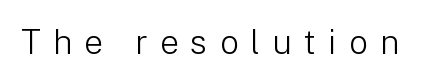
The image shows 34 px light sans-serif type, upright; set unusually wide letter spacing (+0.35 em), not underlined; low stroke contrast and a medium x-height.
